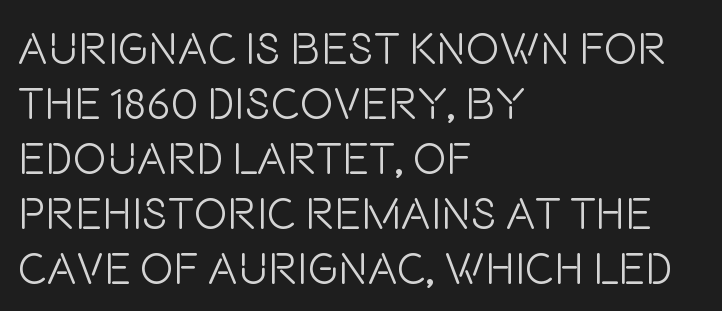
Character widths vary here, with narrow letters taking less room than wide ones. Where is the straight margin? On the left. Every character sits straight up, as roman type does. The letters sit at their default tracking, neither squeezed nor spread. Letters rest on an invisible, unmarked baseline. Vertical stems look standard width or narrower in stroke.
